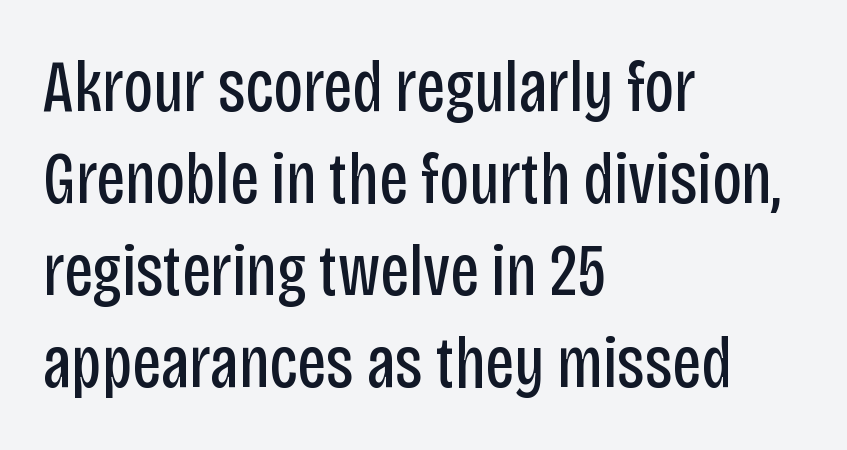
Q: Is the text bold? A: No.
Q: Is the text italic (slanted)? A: No, it is upright.
Q: Is the typeface a serif or a sans-serif typeface? A: Sans-serif.
Q: Is the text underlined? A: No.
Q: How is the paragraph aligned? A: Left-aligned.
Q: Is the spacing between letters normal or unusually wide? A: Normal.
Q: Is the spacing between lines tight, normal or loose? A: Normal.
Q: Width (condensed, normal, or wide)? A: Condensed.
Q: Stroke contrast? A: Low.
Q: x-height? A: Large.
Q: Monospaced? A: No.
